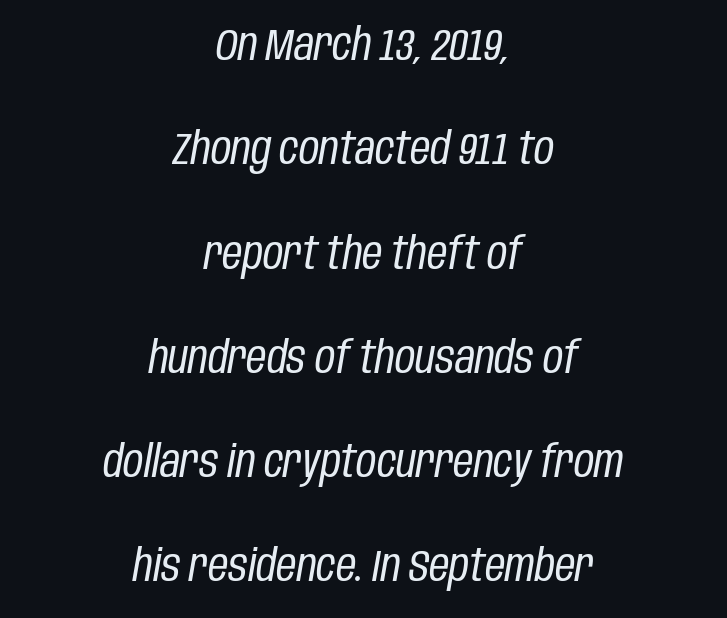
Q: Is the text bold? A: No.
Q: Is the text italic (slanted)? A: Yes, it leans right by about 10 degrees.
Q: Is the text underlined? A: No.
Q: How is the paragraph aligned? A: Centered.
Q: Is the spacing between letters normal or unusually wide? A: Normal.
Q: Is the spacing between lines tight, normal or loose? A: Loose.
Q: Width (condensed, normal, or wide)? A: Condensed.
Q: Stroke contrast? A: Low.
Q: x-height? A: Large.
Q: Monospaced? A: No.
